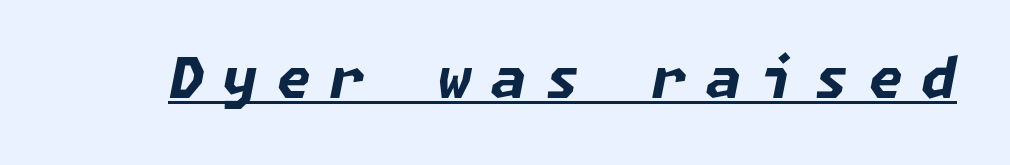
The tracking jumps out immediately: characters are airy and widely separated. Heavy-handed strokes throughout: this text is bold. Tall strokes in this sample are angled rather than plumb. A rule runs beneath these lines of type.
